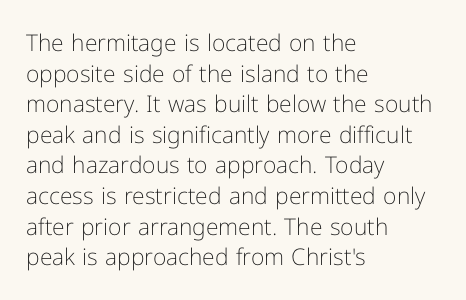
The image shows 23 px text type, upright; set left-aligned, normal line spacing (1.33x), normal letter spacing, not underlined.
